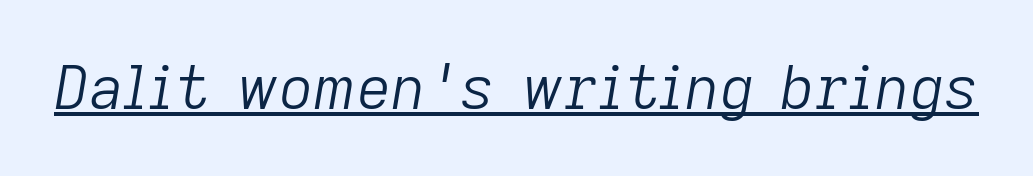
{"italic": "yes", "lean": "right", "slant_degrees": 9, "bold": "no", "weight": "light", "width": "normal", "stroke_contrast": "low", "x_height": "medium", "monospaced": "no", "underline": "yes", "letter_spacing": "normal", "letter_spacing_em": 0.0, "glyph_px": 60}
